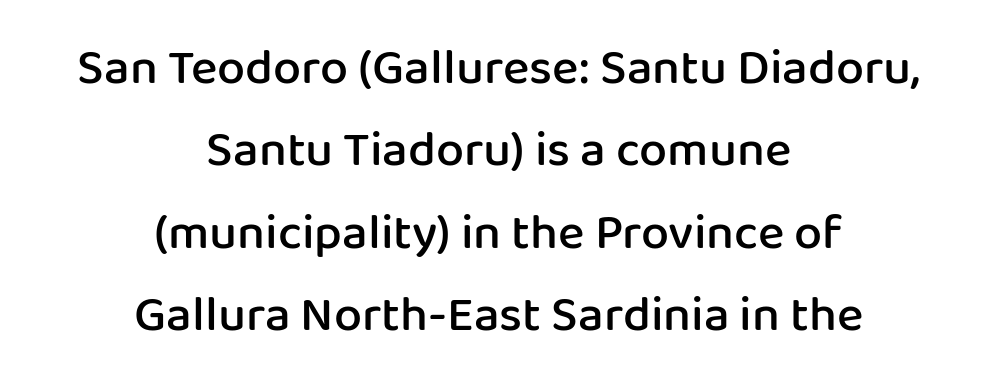
The strip under each line holds only bare page. In terms of posture, this sample is upright. The text block is weighted toward neither margin, spreading evenly from the middle. The characters display no serif detailing; their extremities are plain.
